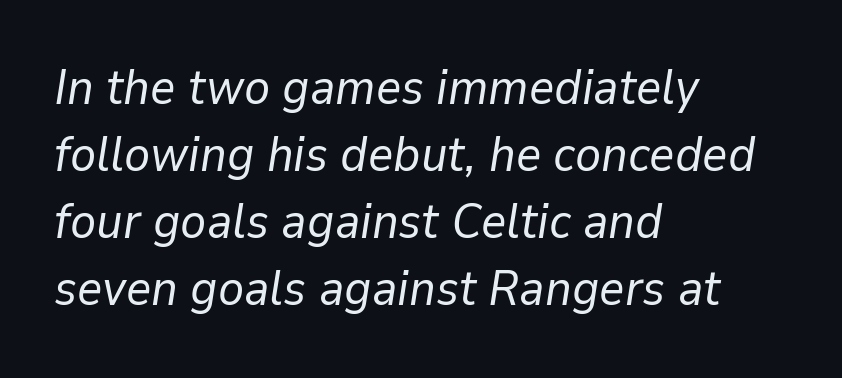
{"italic": "yes", "lean": "right", "slant_degrees": 9, "bold": "no", "weight": "regular", "width": "normal", "stroke_contrast": "low", "x_height": "medium", "monospaced": "no", "underline": "no", "align": "left", "line_spacing": "normal", "line_spacing_ratio": 1.37, "letter_spacing": "normal", "letter_spacing_em": 0.0, "glyph_px": 49}
